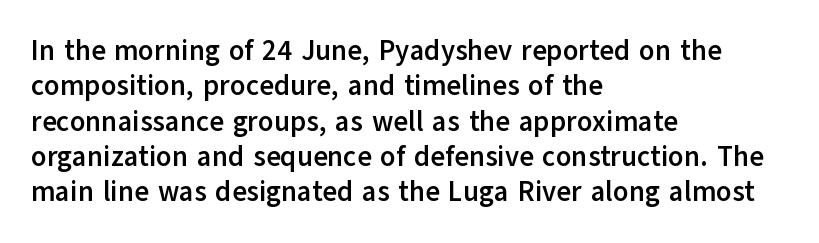
The image shows 28 px semibold sans-serif type, upright; set left-aligned, normal line spacing (1.26x), normal letter spacing, not underlined; low stroke contrast and a medium x-height.
